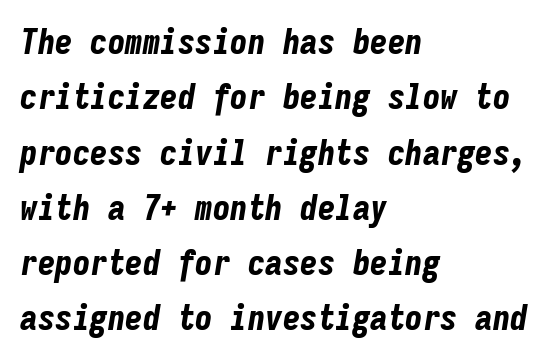
Q: Is the text bold? A: Yes.
Q: Is the text italic (slanted)? A: Yes, it leans right by about 9 degrees.
Q: Is the text underlined? A: No.
Q: How is the paragraph aligned? A: Left-aligned.
Q: Is the spacing between letters normal or unusually wide? A: Normal.
Q: Is the spacing between lines tight, normal or loose? A: Normal.
Q: Width (condensed, normal, or wide)? A: Condensed.
Q: Stroke contrast? A: Low.
Q: x-height? A: Medium.
Q: Monospaced? A: Yes.
